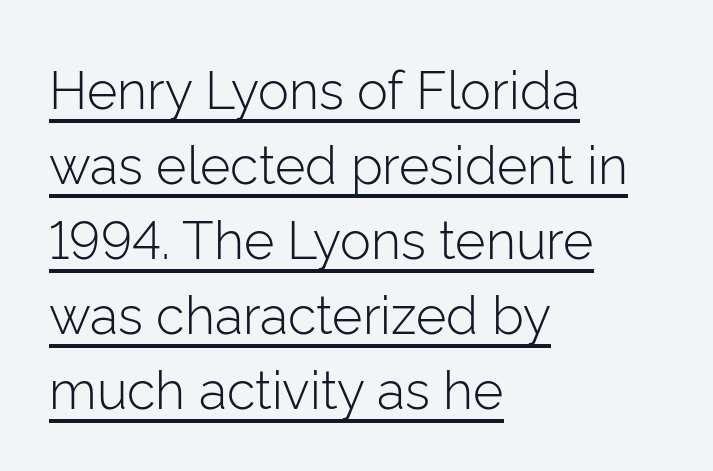
Q: Is the text bold? A: No.
Q: Is the text italic (slanted)? A: No, it is upright.
Q: Is the typeface a serif or a sans-serif typeface? A: Sans-serif.
Q: Is the text underlined? A: Yes.
Q: How is the paragraph aligned? A: Left-aligned.
Q: Is the spacing between letters normal or unusually wide? A: Normal.
Q: Is the spacing between lines tight, normal or loose? A: Normal.
Q: Width (condensed, normal, or wide)? A: Normal.
Q: Stroke contrast? A: Low.
Q: x-height? A: Medium.
Q: Monospaced? A: No.
